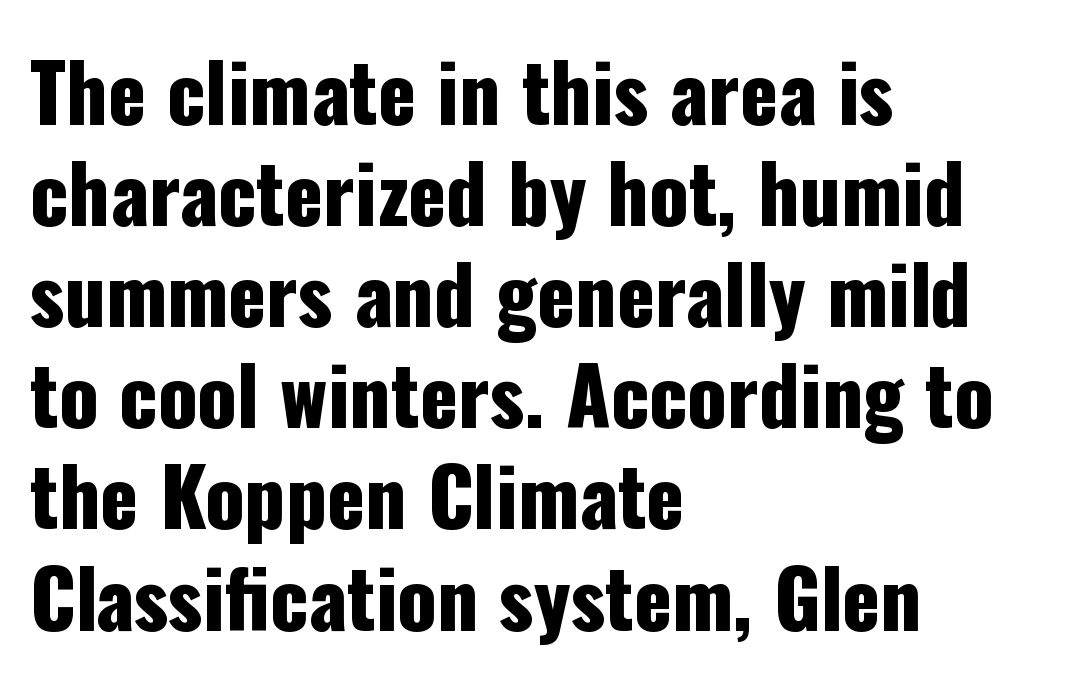
The image shows 79 px condensed sans-serif type, upright; set left-aligned, normal line spacing (1.28x), normal letter spacing, not underlined; low stroke contrast and a medium x-height.
